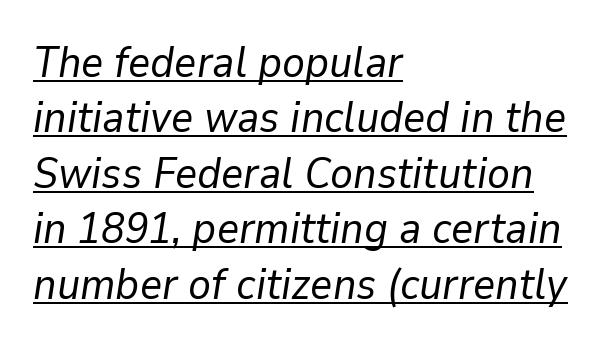
{"italic": "yes", "lean": "right", "slant_degrees": 9, "bold": "no", "weight": "regular", "width": "normal", "stroke_contrast": "low", "x_height": "medium", "monospaced": "no", "underline": "yes", "align": "left", "line_spacing": "normal", "line_spacing_ratio": 1.29, "letter_spacing": "normal", "letter_spacing_em": 0.0, "glyph_px": 43}
